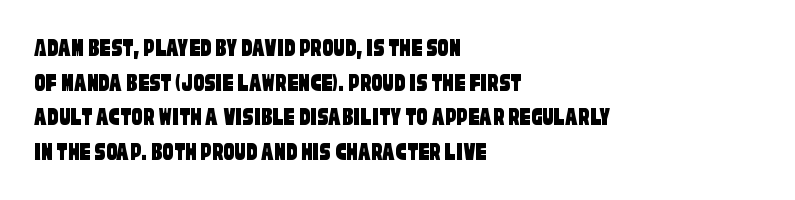
Check the space under the baseline: it is left empty. The rows are spaced the way most documents space them. Letter spacing: default. In CSS terms this would be text-align: left.
